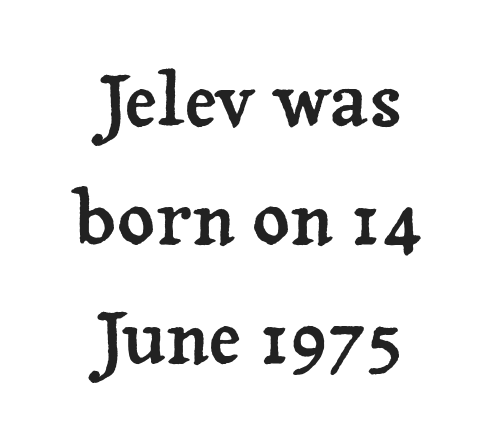
Q: Is the text italic (slanted)? A: No, it is upright.
Q: Is the typeface a serif or a sans-serif typeface? A: Serif.
Q: Is the text underlined? A: No.
Q: How is the paragraph aligned? A: Centered.
Q: Is the spacing between letters normal or unusually wide? A: Normal.
Q: Is the spacing between lines tight, normal or loose? A: Normal.
Q: Width (condensed, normal, or wide)? A: Normal.
Q: Stroke contrast? A: Low.
Q: x-height? A: Medium.
Q: Monospaced? A: No.
